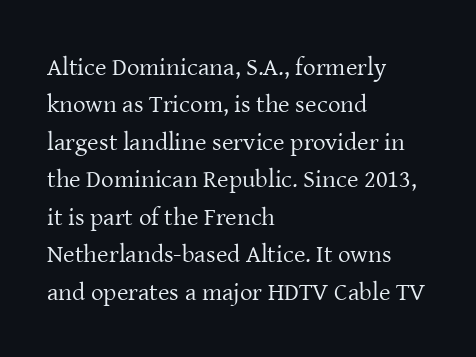
In CSS terms this would be text-align: left. Descenders are the only things crossing below the line. One glance says typical: line gaps are just what's usual. This is the regular roman posture of the typeface.
